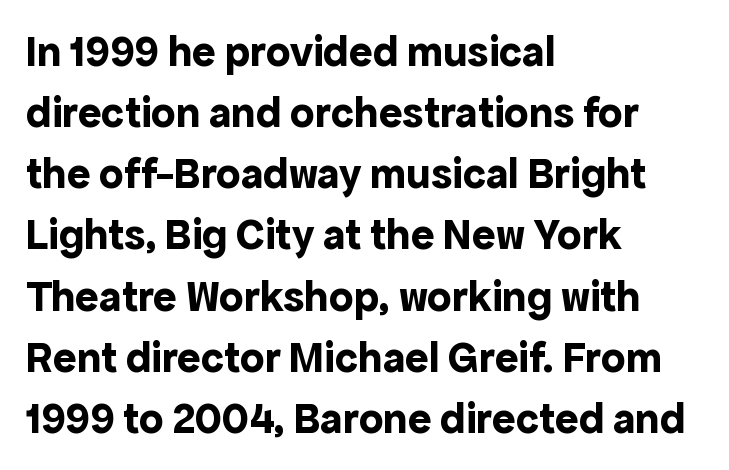
The image shows 44 px bold sans-serif type, upright; set left-aligned, normal line spacing (1.39x), normal letter spacing, not underlined; a medium x-height.
